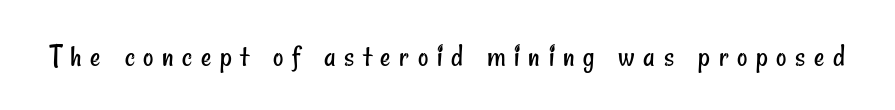
{"serif": "no", "bold": "no", "weight": "regular", "width": "condensed", "stroke_contrast": "low", "x_height": "small", "monospaced": "no", "underline": "no", "letter_spacing": "wide", "letter_spacing_em": 0.27, "glyph_px": 32}
